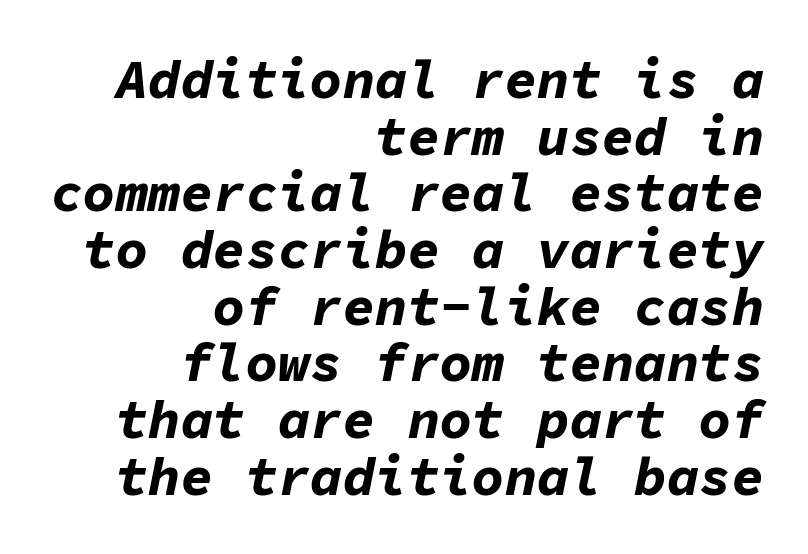
{"italic": "yes", "lean": "right", "slant_degrees": 11, "bold": "yes", "weight": "bold", "width": "normal", "stroke_contrast": "low", "x_height": "medium", "monospaced": "yes", "underline": "no", "align": "right", "line_spacing": "tight", "line_spacing_ratio": 1.05, "letter_spacing": "normal", "letter_spacing_em": 0.0, "glyph_px": 54}
